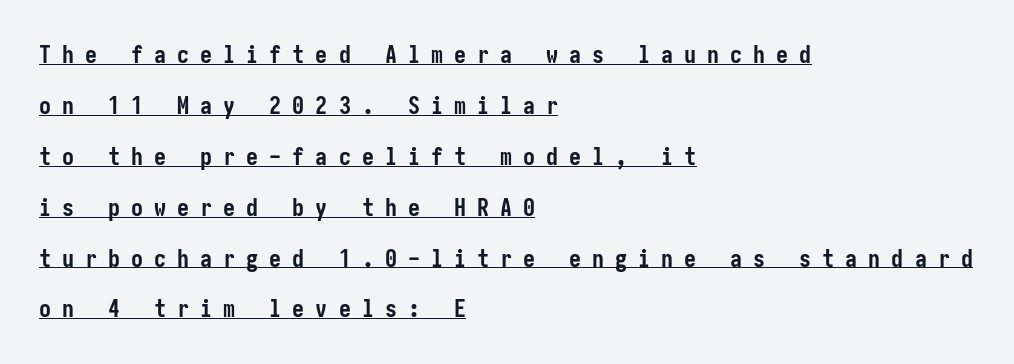
Posture: straight, roman, zero tilt. Successive baselines arrive slowly, with a big drop between each. Between one letter and the next there's a generous, obvious gap. The passage shown is emphatically bold. This sample is left-justified, so line endings fall wherever the words run out. Compared with undecorated copy, this sample adds a rule below the words.
